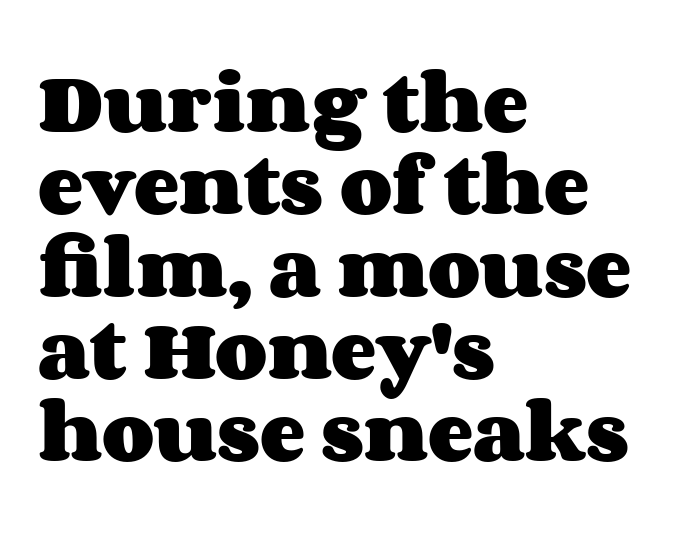
Q: Is the text bold? A: Yes.
Q: Is the text italic (slanted)? A: No, it is upright.
Q: Is the text underlined? A: No.
Q: How is the paragraph aligned? A: Left-aligned.
Q: Is the spacing between letters normal or unusually wide? A: Normal.
Q: Width (condensed, normal, or wide)? A: Wide.
Q: Stroke contrast? A: Medium.
Q: x-height? A: Large.
Q: Monospaced? A: No.
